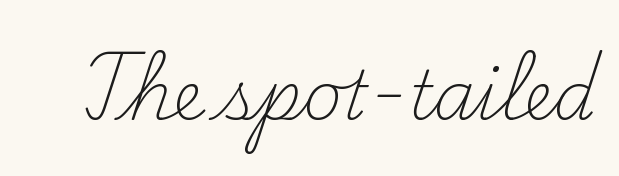
{"bold": "no", "weight": "light", "width": "normal", "stroke_contrast": "medium", "x_height": "small", "monospaced": "no", "underline": "no", "letter_spacing": "normal", "letter_spacing_em": 0.0, "glyph_px": 67}
